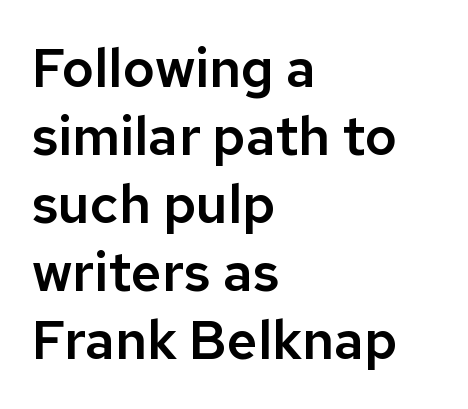
{"serif": "no", "italic": "no", "width": "normal", "stroke_contrast": "low", "x_height": "medium", "monospaced": "no", "underline": "no", "align": "left", "line_spacing": "normal", "line_spacing_ratio": 1.26, "letter_spacing": "normal", "letter_spacing_em": 0.0, "glyph_px": 54}
